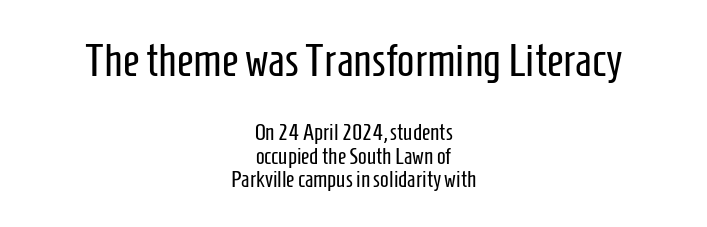
Q: Is the text bold? A: No.
Q: Is the text italic (slanted)? A: No, it is upright.
Q: Is the typeface a serif or a sans-serif typeface? A: Sans-serif.
Q: Is the text underlined? A: No.
Q: How is the paragraph aligned? A: Centered.
Q: Is the spacing between letters normal or unusually wide? A: Normal.
Q: Is the spacing between lines tight, normal or loose? A: Tight.
Q: Which block of text is set in a larger size, the first (top) or the second (bottom)? A: The first (top) one.
Q: Width (condensed, normal, or wide)? A: Condensed.
Q: Stroke contrast? A: Low.
Q: x-height? A: Medium.
Q: Monospaced? A: No.
